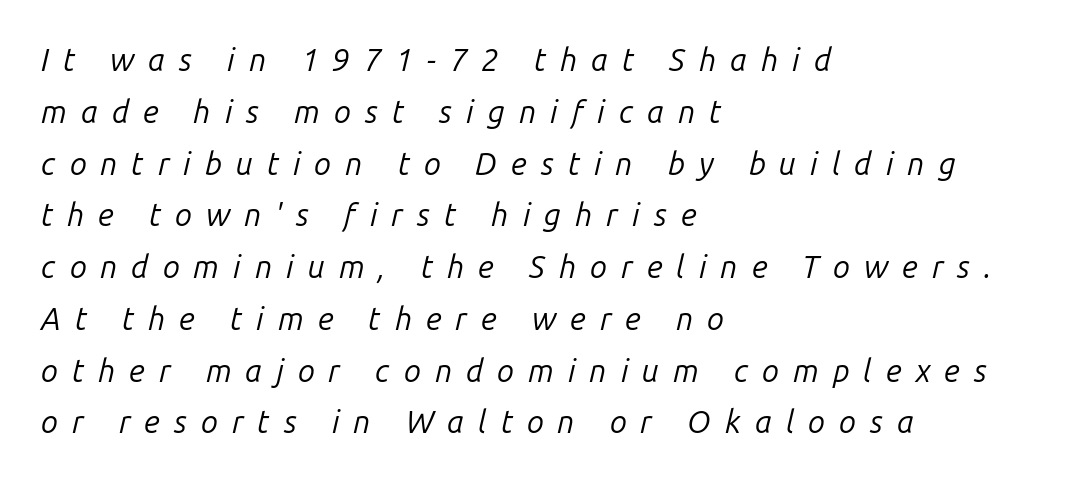
A quiet, ordinary-to-light weight characterises the typeface. The glyphs look as if they've been sheared to an angle. Anything drawn beneath the words? Only blank space. Tracking value appears strongly positive — letters spread wide.
